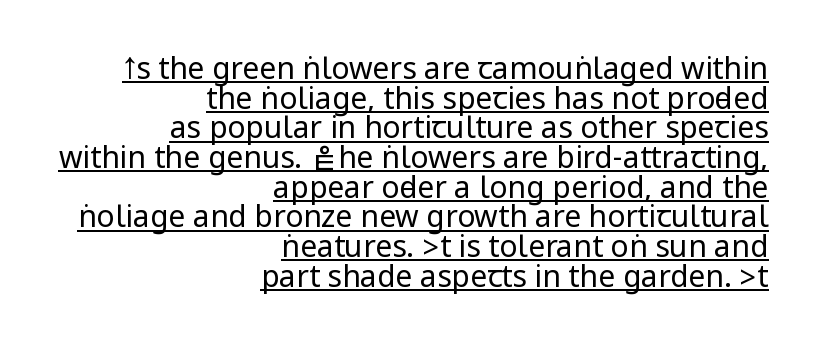
Q: Is the text bold? A: No.
Q: Is the text italic (slanted)? A: No, it is upright.
Q: Is the typeface a serif or a sans-serif typeface? A: Sans-serif.
Q: Is the text underlined? A: Yes.
Q: How is the paragraph aligned? A: Right-aligned.
Q: Is the spacing between letters normal or unusually wide? A: Normal.
Q: Is the spacing between lines tight, normal or loose? A: Tight.
Q: Width (condensed, normal, or wide)? A: Condensed.
Q: Stroke contrast? A: Low.
